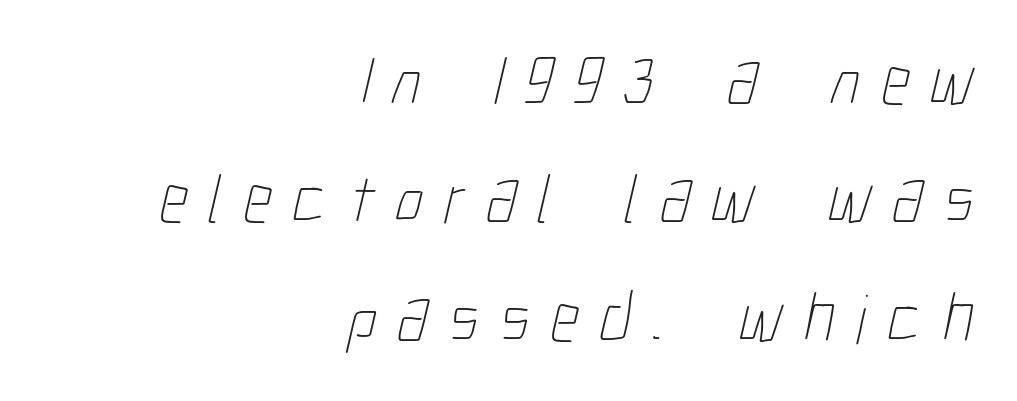
The image shows 70 px thin, condensed type; set right-aligned, normal line spacing (1.69x), unusually wide letter spacing (+0.3 em), not underlined; low stroke contrast and a medium x-height.
